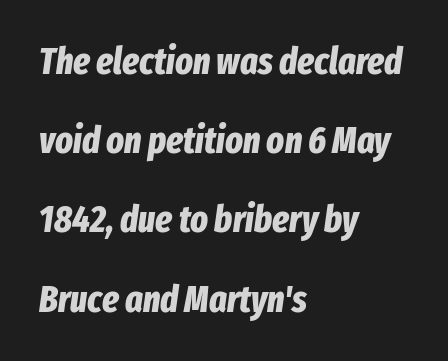
{"italic": "yes", "lean": "right", "slant_degrees": 8, "bold": "yes", "weight": "bold", "width": "condensed", "stroke_contrast": "low", "x_height": "medium", "monospaced": "no", "underline": "no", "align": "left", "line_spacing": "loose", "line_spacing_ratio": 2.14, "letter_spacing": "normal", "letter_spacing_em": 0.0, "glyph_px": 37}
